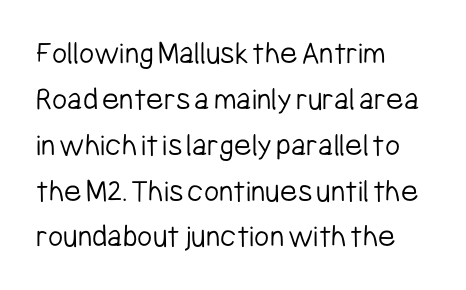
The line texture is even and compact thanks to regular tracking. Compared with typical paragraphs, the rows here are spaced about the same. One-word summary of the alignment: left. You could not count columns in this text — the font is proportionally spaced. These lines are composed in type without serifs. The specimen omits any rule beneath the text block's lines.
